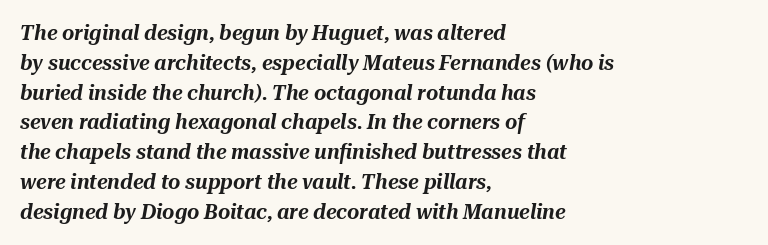
Q: Is the text italic (slanted)? A: Yes, it leans right by about 10 degrees.
Q: Is the text underlined? A: No.
Q: How is the paragraph aligned? A: Left-aligned.
Q: Is the spacing between letters normal or unusually wide? A: Normal.
Q: Is the spacing between lines tight, normal or loose? A: Normal.
